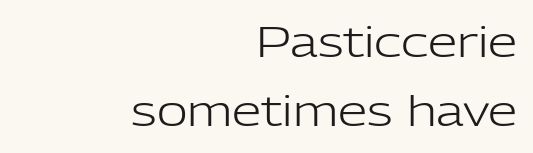
Do the characters align in a grid? No, the font is proportional. The gaps between neighbouring characters are ordinary and unremarkable. Horizontal bands of white between lines are of average thickness. Glance below the letters and you will spot only blank space.
